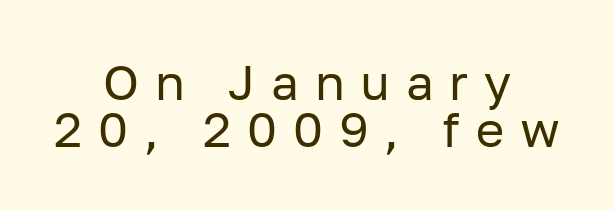
{"serif": "no", "italic": "no", "bold": "no", "weight": "regular", "width": "normal", "stroke_contrast": "low", "x_height": "medium", "monospaced": "no", "underline": "no", "align": "center", "line_spacing": "tight", "line_spacing_ratio": 0.96, "letter_spacing": "wide", "letter_spacing_em": 0.32, "glyph_px": 49}
